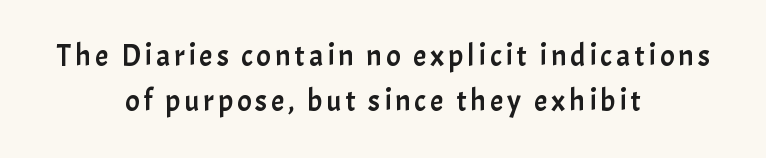
The image shows 30 px sans-serif type, upright; set centered, normal line spacing (1.5x), not underlined; low stroke contrast and a medium x-height.
